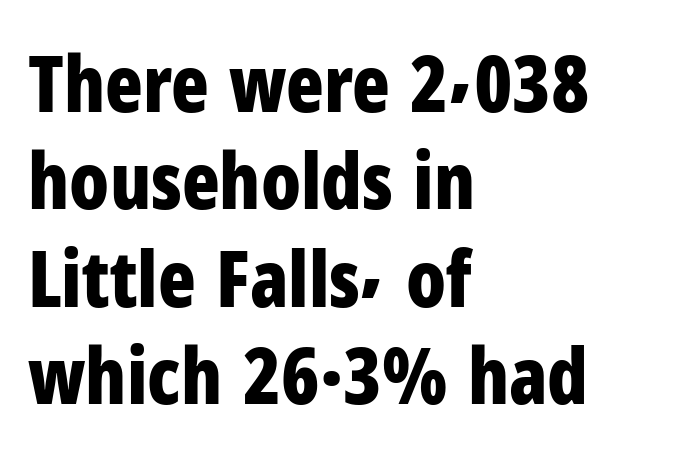
The image shows 78 px bold, condensed sans-serif type, upright; set left-aligned, normal line spacing (1.25x), normal letter spacing, not underlined; low stroke contrast and a medium x-height.
